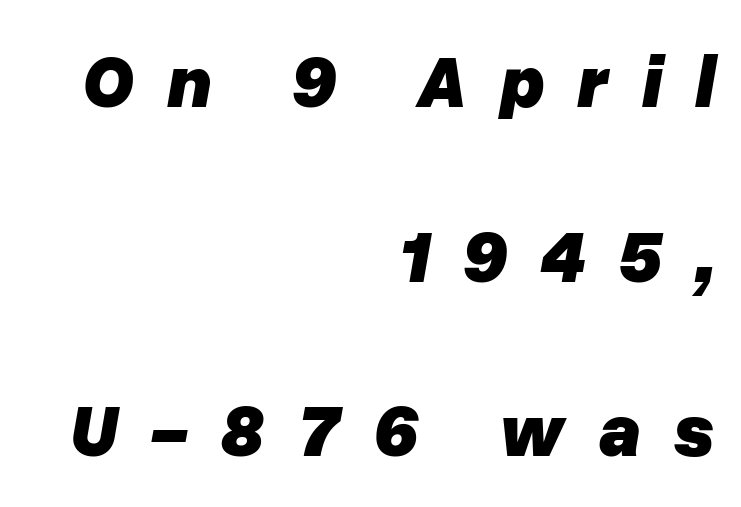
A typesetter would call this proportional, since set widths differ per character. The letters are bold, with thick, heavy strokes. Beneath every word, the page is bare. The axis of the letterforms is tilted away from vertical. Honestly, the letter spacing is so wide it's the main thing you notice.
